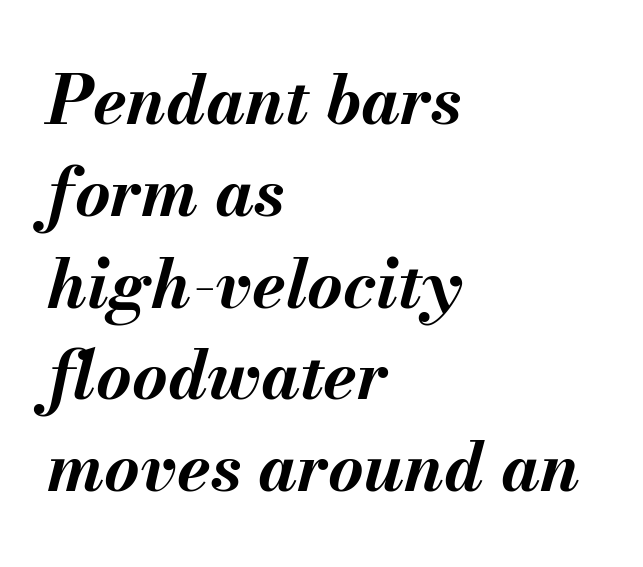
The image shows 68 px bold type, italic (leaning right); set left-aligned, normal line spacing (1.35x), normal letter spacing, not underlined; medium stroke contrast and a small x-height.
